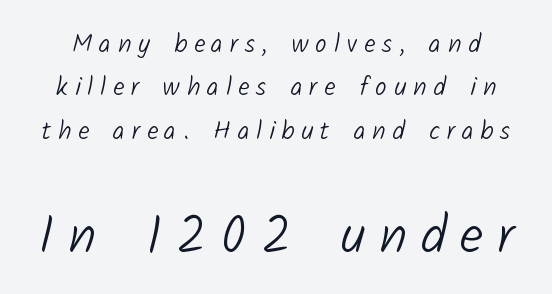
Q: Is the text bold? A: No.
Q: Is the typeface a serif or a sans-serif typeface? A: Sans-serif.
Q: Is the text underlined? A: No.
Q: Is the spacing between letters normal or unusually wide? A: Unusually wide.
Q: Is the spacing between lines tight, normal or loose? A: Normal.
Q: Which block of text is set in a larger size, the first (top) or the second (bottom)? A: The second (bottom) one.
Q: Width (condensed, normal, or wide)? A: Normal.
Q: Stroke contrast? A: Low.
Q: x-height? A: Medium.
Q: Monospaced? A: No.
